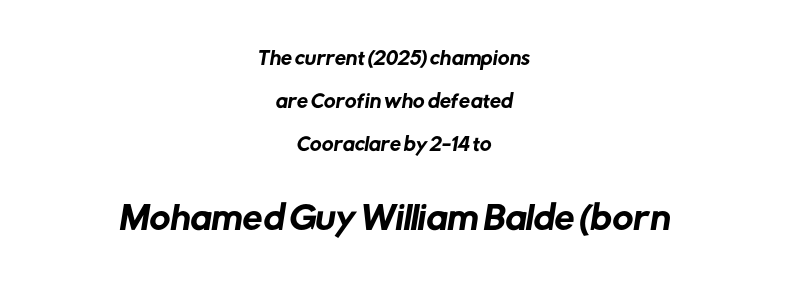
{"serif": "no", "width": "normal", "stroke_contrast": "low", "x_height": "medium", "monospaced": "no", "underline": "no", "align": "center", "line_spacing": "loose", "line_spacing_ratio": 2.39, "letter_spacing": "normal", "letter_spacing_em": 0.0, "larger_block": "second", "size_ratio": 1.78, "glyph_px": 32}
